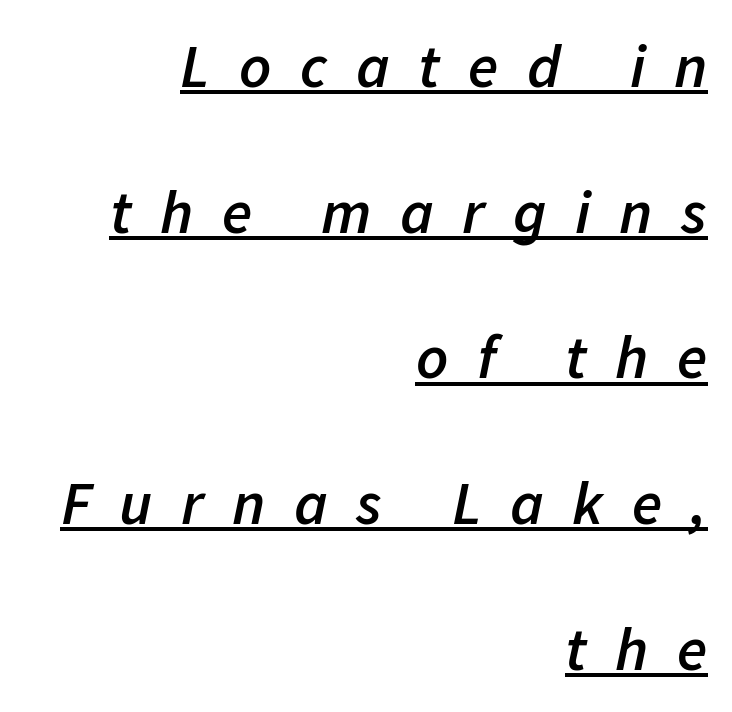
The image shows 62 px semibold type, italic (leaning right); set right-aligned, loose line spacing (2.35x), unusually wide letter spacing (+0.46 em), underlined; low stroke contrast and a medium x-height.
